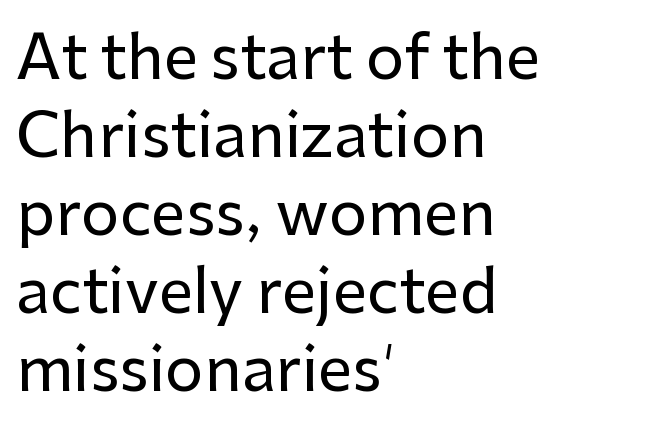
{"serif": "no", "italic": "no", "width": "normal", "stroke_contrast": "low", "x_height": "medium", "monospaced": "no", "underline": "no", "align": "left", "line_spacing": "normal", "line_spacing_ratio": 1.28, "letter_spacing": "normal", "letter_spacing_em": 0.0, "glyph_px": 61}
